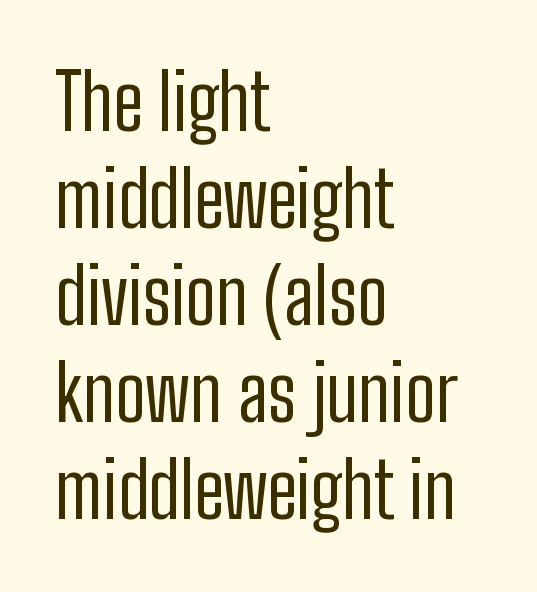
A normal amount of white space separates one row of letters from the next. Ordinary non-slanted type is in use. The letters look calm and open, with moderate or lighter stems. Each letter's strokes conclude bluntly, with no projecting serifs. Every row of glyphs begins at an identical x-position on the left.
